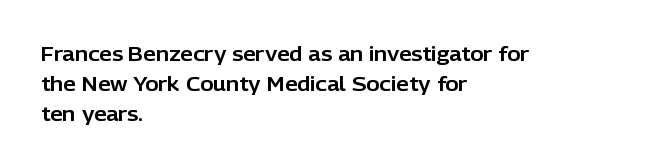
The image shows 20 px text type, upright; set left-aligned, normal line spacing (1.49x), normal letter spacing, not underlined.
